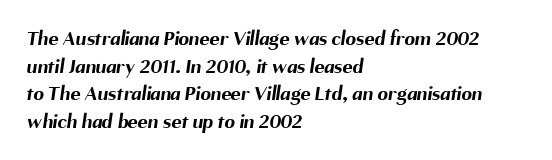
{"bold": "yes", "underline": "no", "align": "left", "line_spacing": "normal", "line_spacing_ratio": 1.31, "letter_spacing": "normal", "letter_spacing_em": 0.0, "glyph_px": 21}
